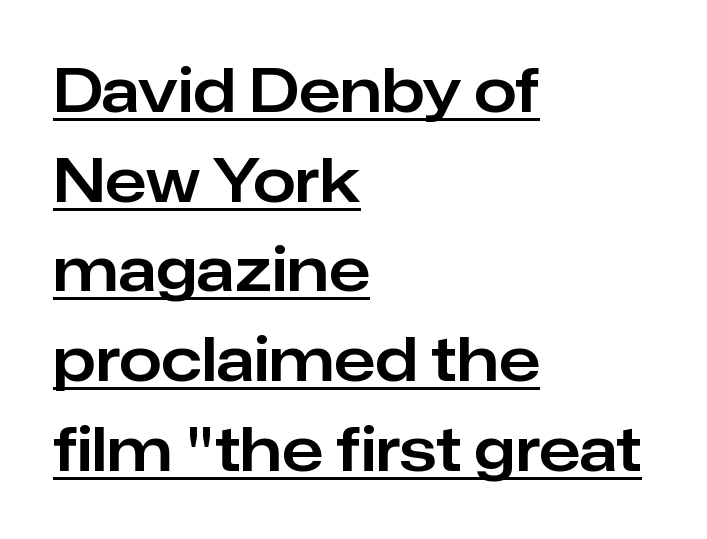
What stands out about the letter spacing? Nothing — it is the standard amount. The rows are spaced the way most documents space them. Do the characters align in a grid? No, the font is proportional. Posture: straight, roman, zero tilt. This sample uses a sans-serif face.
